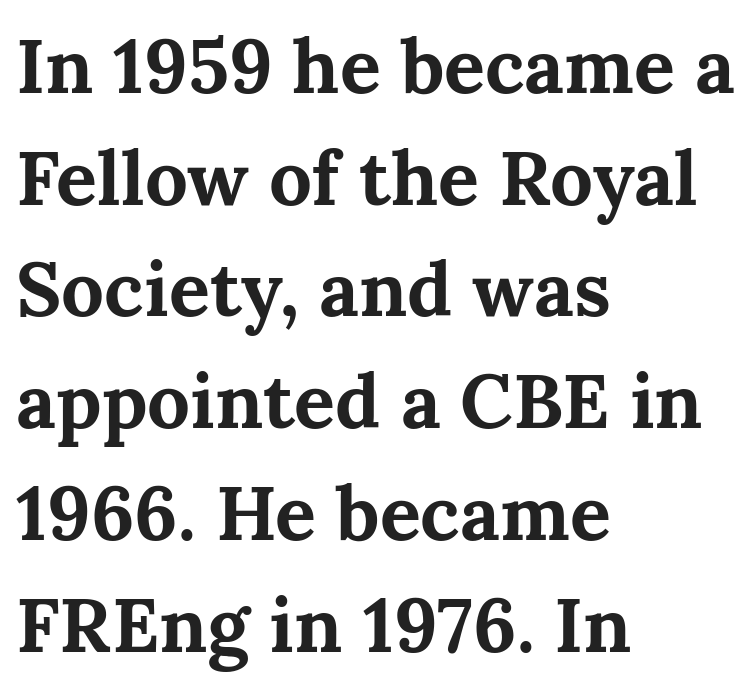
Every stem runs plumb, perpendicular to the baseline. This is serif lettering, the kind often seen in printed books. These lines stack with their left ends in a neat column. Vertically, the passage feels balanced, rows spaced as you'd expect. Nobody drew a line under any word here.
